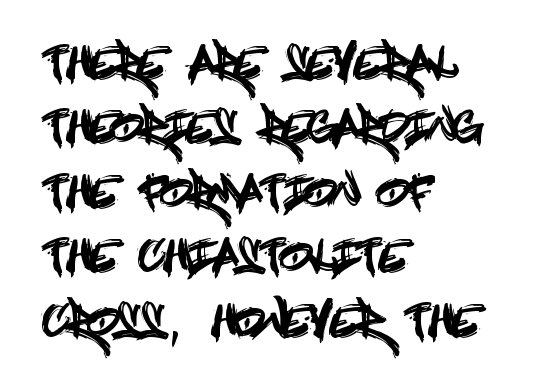
Q: Is the text italic (slanted)? A: Yes.
Q: Is the typeface a serif or a sans-serif typeface? A: Sans-serif.
Q: Is the text underlined? A: No.
Q: How is the paragraph aligned? A: Left-aligned.
Q: Is the spacing between letters normal or unusually wide? A: Normal.
Q: Is the spacing between lines tight, normal or loose? A: Normal.
Q: Width (condensed, normal, or wide)? A: Condensed.
Q: x-height? A: Large.
